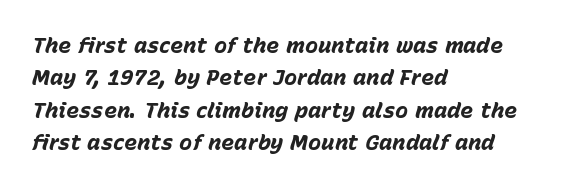
{"italic": "yes", "lean": "right", "slant_degrees": 15, "bold": "yes", "underline": "no", "align": "left", "line_spacing": "normal", "line_spacing_ratio": 1.47, "letter_spacing": "normal", "letter_spacing_em": 0.0, "glyph_px": 22}
